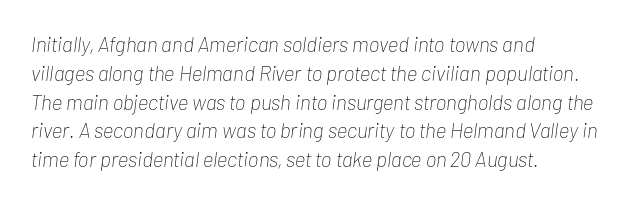
{"italic": "yes", "lean": "right", "slant_degrees": 7, "bold": "no", "underline": "no", "align": "left", "line_spacing": "normal", "line_spacing_ratio": 1.37, "letter_spacing": "normal", "letter_spacing_em": 0.0, "glyph_px": 21}
